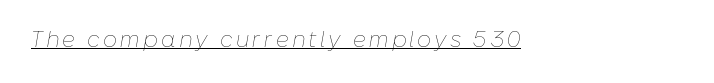
The image shows 22 px text type, italic (leaning right); set underlined.
